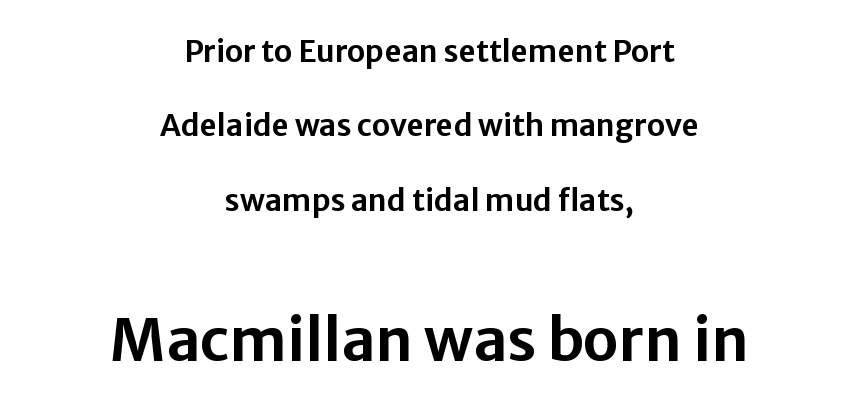
Q: Is the text italic (slanted)? A: No, it is upright.
Q: Is the typeface a serif or a sans-serif typeface? A: Sans-serif.
Q: Is the text underlined? A: No.
Q: How is the paragraph aligned? A: Centered.
Q: Is the spacing between letters normal or unusually wide? A: Normal.
Q: Is the spacing between lines tight, normal or loose? A: Loose.
Q: Which block of text is set in a larger size, the first (top) or the second (bottom)? A: The second (bottom) one.
Q: Width (condensed, normal, or wide)? A: Normal.
Q: Stroke contrast? A: Low.
Q: x-height? A: Medium.
Q: Monospaced? A: No.
